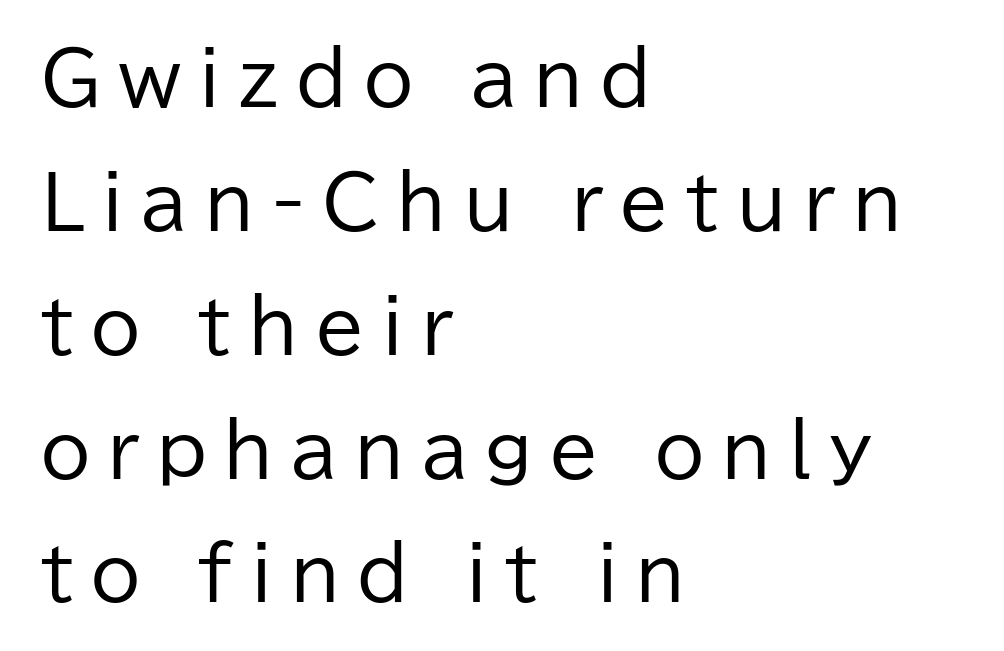
The image shows 72 px regular-weight sans-serif type, upright; set left-aligned, line spacing 1.72x, unusually wide letter spacing (+0.23 em), not underlined; low stroke contrast and a medium x-height.
